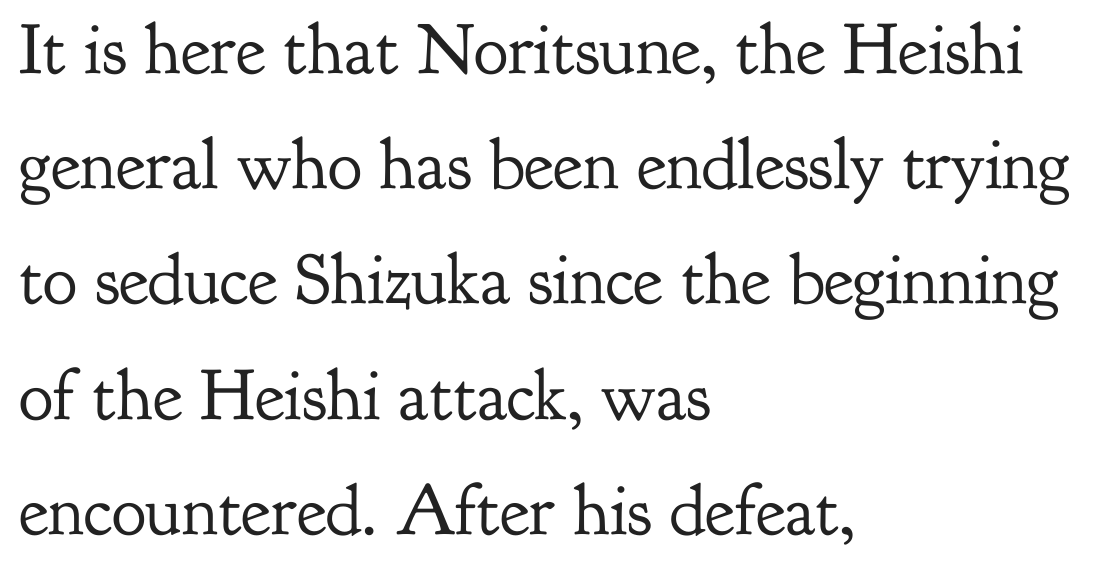
Reading down the block, your eye returns to a fixed left position each line. If you drew a line through each stem, it would be perfectly vertical. The rendering shows small feet on the letterforms — a serif design. The specimen omits any rule beneath the text block's lines. These lines keep a tight, regular rhythm from letter to letter. No extra ink here — the face is not bold.
